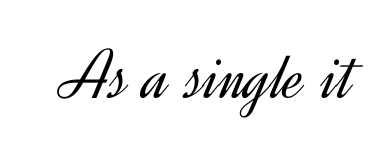
{"serif": "no", "bold": "no", "weight": "light", "width": "normal", "x_height": "small", "monospaced": "no", "underline": "no", "letter_spacing": "normal", "letter_spacing_em": 0.0, "glyph_px": 71}
